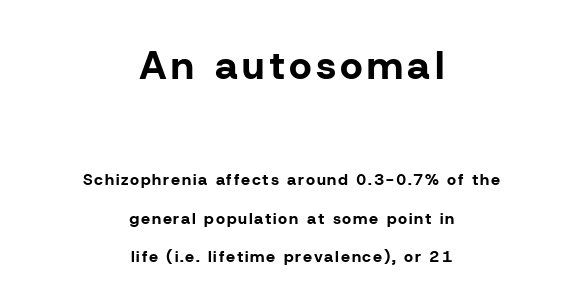
Q: Is the text bold? A: Yes.
Q: Is the text italic (slanted)? A: No, it is upright.
Q: Is the typeface a serif or a sans-serif typeface? A: Sans-serif.
Q: Is the text underlined? A: No.
Q: How is the paragraph aligned? A: Centered.
Q: Is the spacing between lines tight, normal or loose? A: Loose.
Q: Which block of text is set in a larger size, the first (top) or the second (bottom)? A: The first (top) one.
Q: Width (condensed, normal, or wide)? A: Normal.
Q: Stroke contrast? A: Low.
Q: x-height? A: Medium.
Q: Monospaced? A: No.
